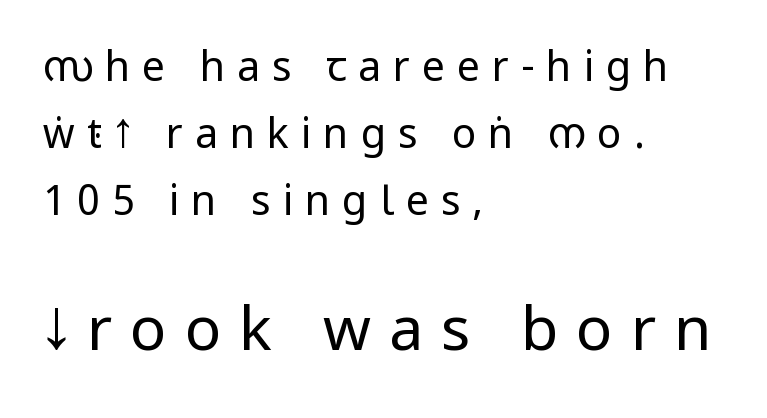
Loose tracking; the words dissolve into strings of separated letters. Between these two stacked blocks, the lower one wins on size. Italic? Not at all — the glyphs are vertical. Bold? No — there's no thickening of the strokes.
